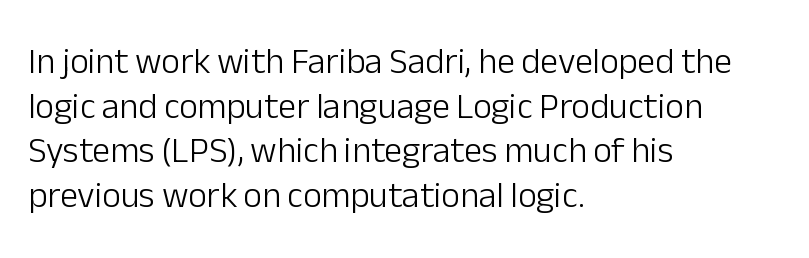
It's the straight-up-and-down kind of type. Type without underlining. Tracking value appears to be zero — textbook default spacing. The passage shown is not bold in any degree.
